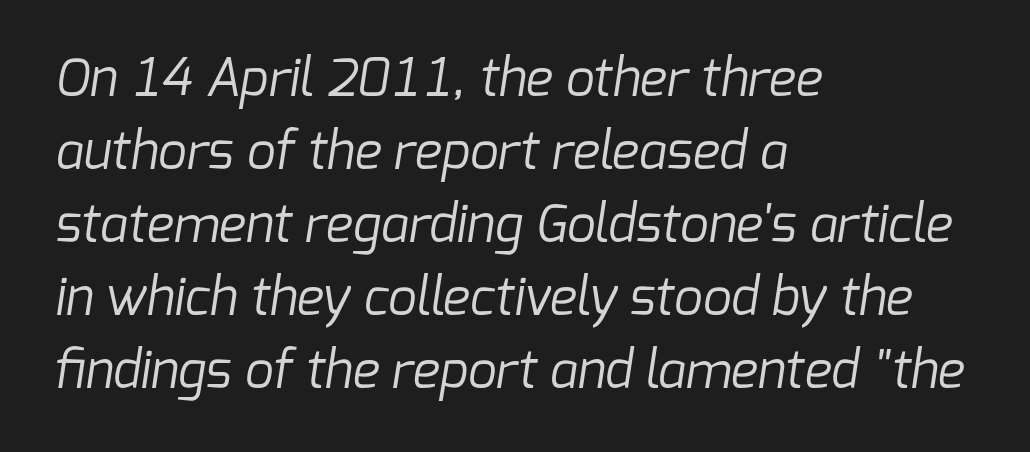
Q: Is the text bold? A: No.
Q: Is the typeface a serif or a sans-serif typeface? A: Sans-serif.
Q: Is the text underlined? A: No.
Q: How is the paragraph aligned? A: Left-aligned.
Q: Is the spacing between letters normal or unusually wide? A: Normal.
Q: Is the spacing between lines tight, normal or loose? A: Normal.
Q: Width (condensed, normal, or wide)? A: Normal.
Q: Stroke contrast? A: Low.
Q: x-height? A: Medium.
Q: Monospaced? A: No.
